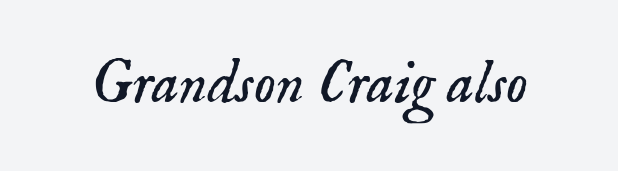
The specimen reads as italic at a glance. The rendering uses natural spacing where letterforms have individual widths. Little horizontal feet cap the strokes, marking this as serif type. A clean baseline with only descenders dipping below it. Is the letter spacing exaggerated? No — it looks like the ordinary default. Is the type heavy? It reads as light-to-regular instead.
